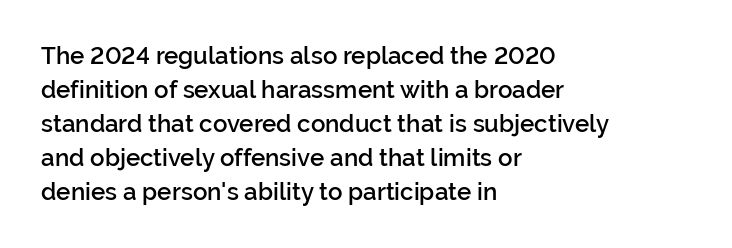
Q: Is the text bold? A: Semi-bold.
Q: Is the text italic (slanted)? A: No, it is upright.
Q: Is the text underlined? A: No.
Q: How is the paragraph aligned? A: Left-aligned.
Q: Is the spacing between letters normal or unusually wide? A: Normal.
Q: Is the spacing between lines tight, normal or loose? A: Normal.
